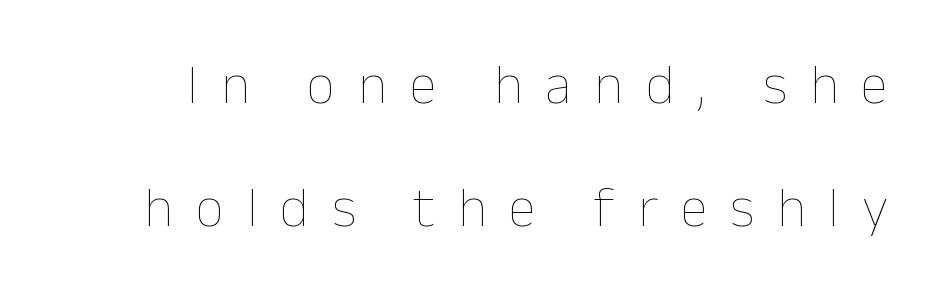
The image shows 56 px thin type, upright; set loose line spacing (2.19x), unusually wide letter spacing (+0.41 em), not underlined; low stroke contrast and a medium x-height.
